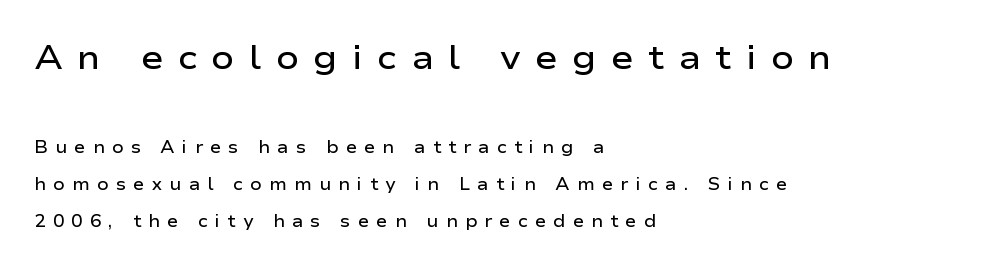
Any mark beneath the type? The region is blank. You could not count columns in this text — the font is proportionally spaced. Alignment: flush left. Substantial extra tracking has been applied to these lines.
